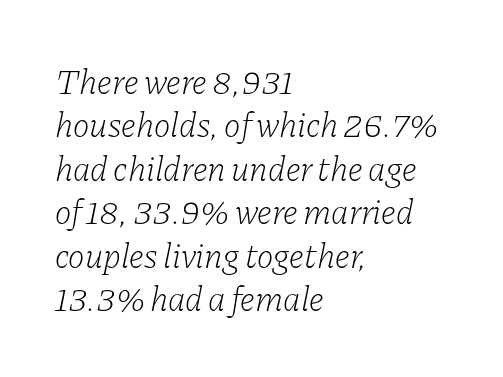
The specimen omits any rule beneath the text block's lines. Is the letter spacing exaggerated? No — it looks like the ordinary default. Does the lettering tilt? It does — this is italic. Regarding serifs, this sample has them.
